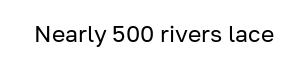
{"italic": "no", "bold": "no", "underline": "no", "letter_spacing": "normal", "letter_spacing_em": 0.0, "glyph_px": 23}
